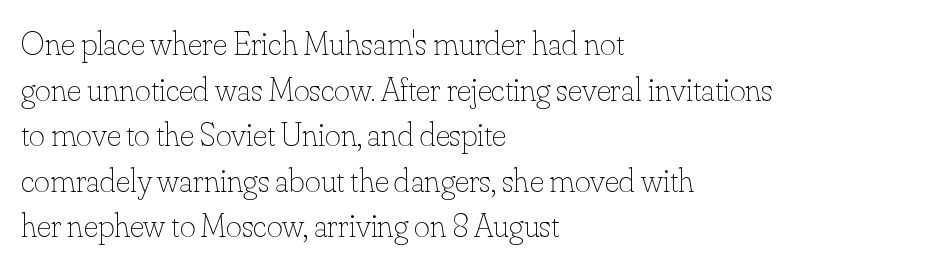
{"italic": "no", "bold": "no", "weight": "thin", "width": "normal", "stroke_contrast": "low", "x_height": "small", "monospaced": "no", "underline": "no", "align": "left", "line_spacing": "normal", "line_spacing_ratio": 1.34, "letter_spacing": "normal", "letter_spacing_em": 0.0, "glyph_px": 34}
